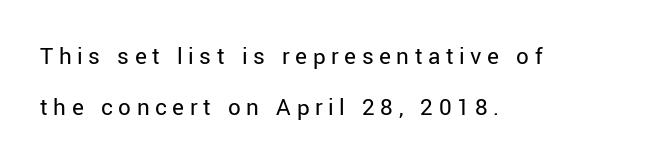
Q: Is the text bold? A: No.
Q: Is the text italic (slanted)? A: No, it is upright.
Q: Is the text underlined? A: No.
Q: How is the paragraph aligned? A: Left-aligned.
Q: Is the spacing between letters normal or unusually wide? A: Unusually wide.
Q: Is the spacing between lines tight, normal or loose? A: Loose.
